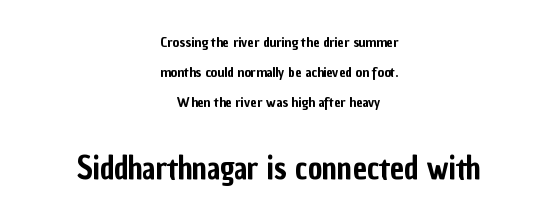
Q: Is the text italic (slanted)? A: No, it is upright.
Q: Is the typeface a serif or a sans-serif typeface? A: Sans-serif.
Q: Is the text underlined? A: No.
Q: How is the paragraph aligned? A: Centered.
Q: Is the spacing between letters normal or unusually wide? A: Normal.
Q: Is the spacing between lines tight, normal or loose? A: Loose.
Q: Which block of text is set in a larger size, the first (top) or the second (bottom)? A: The second (bottom) one.
Q: Width (condensed, normal, or wide)? A: Condensed.
Q: Stroke contrast? A: Low.
Q: x-height? A: Medium.
Q: Monospaced? A: No.
